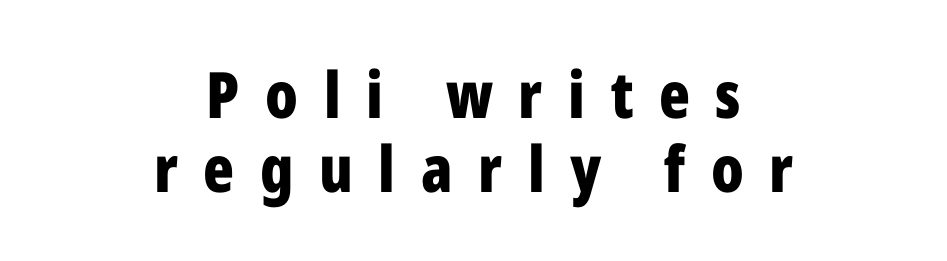
Notice how the stems are strictly vertical — no italics here. Bare-footed words on every line. Proportional: the letters do not fall into vertical columns. This rendering widens character spacing well past its baseline value.
